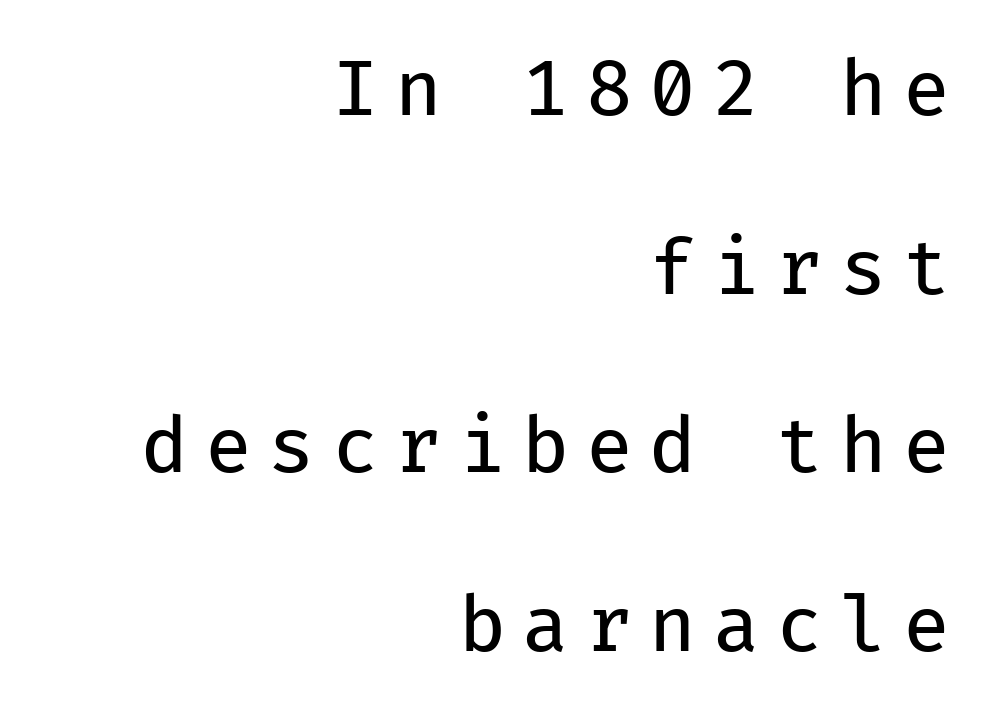
The image shows 76 px regular-weight sans-serif type, upright, monospaced; set right-aligned, loose line spacing (2.35x), unusually wide letter spacing (+0.22 em), not underlined; low stroke contrast and a medium x-height.
